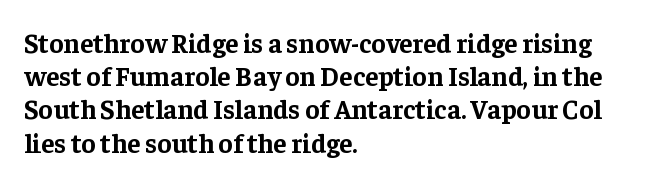
{"italic": "no", "bold": "yes", "underline": "no", "align": "left", "line_spacing_ratio": 1.23, "letter_spacing": "normal", "letter_spacing_em": 0.0, "glyph_px": 27}
